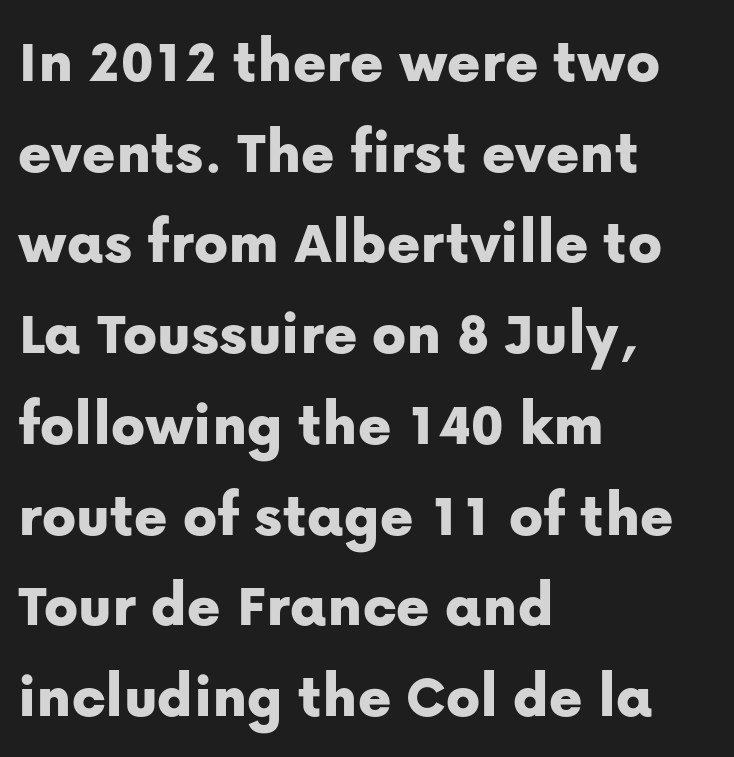
There is no visible air inserted between adjacent glyphs. Grotesque or geometric, the face here clearly has no serifs. Ascenders rise straight up at ninety degrees. The paragraph shown leans on its left margin. This sample keeps an unexceptional amount of space between lines. The letters advance in unequal steps, a hallmark of proportional type.
